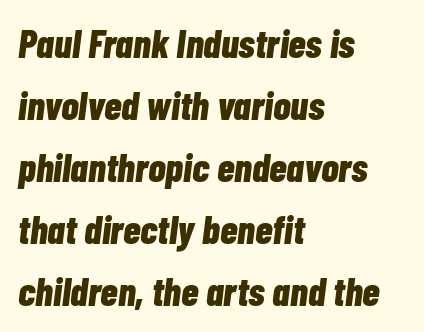
Is this a fixed-width face? No — the glyphs have proportional, varying widths. Tall strokes in this sample are angled rather than plumb. Compared with typical body copy, the letter spacing here is the same. Does the weight exceed regular? Yes, all the way to bold. The passage is arranged the way most books set body copy — flush left.
